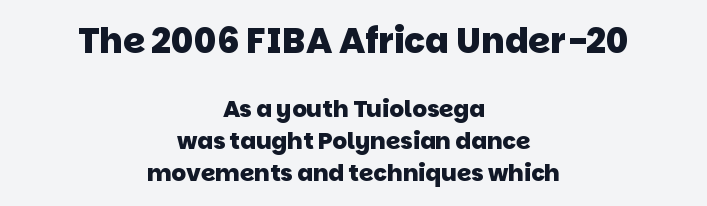
{"serif": "no", "bold": "yes", "weight": "heavy", "width": "normal", "stroke_contrast": "low", "x_height": "large", "monospaced": "no", "underline": "no", "align": "center", "line_spacing": "normal", "line_spacing_ratio": 1.38, "letter_spacing": "normal", "letter_spacing_em": 0.0, "larger_block": "first", "size_ratio": 1.52, "glyph_px": 35}
